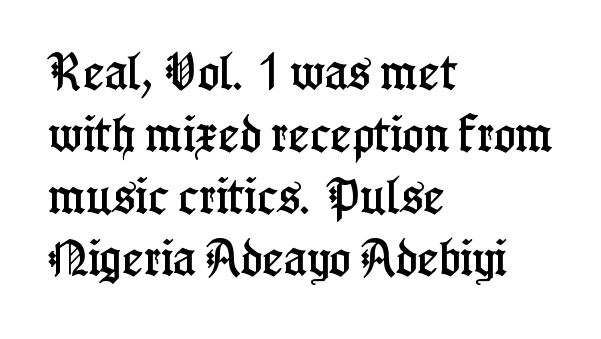
The image shows 40 px condensed serif type, upright; set left-aligned, normal line spacing (1.55x), normal letter spacing, not underlined; low stroke contrast and a medium x-height.
